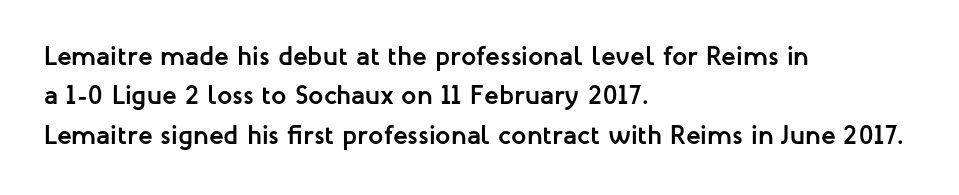
Q: Is the text bold? A: Yes.
Q: Is the text italic (slanted)? A: No, it is upright.
Q: Is the text underlined? A: No.
Q: How is the paragraph aligned? A: Left-aligned.
Q: Is the spacing between letters normal or unusually wide? A: Normal.
Q: Is the spacing between lines tight, normal or loose? A: Normal.
